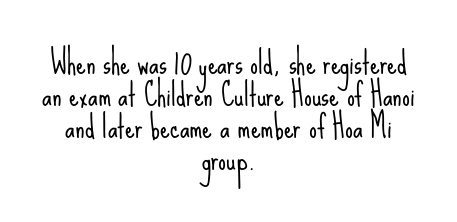
The image shows 31 px light, condensed sans-serif type, upright; set centered, tight line spacing (1.03x), normal letter spacing, not underlined; low stroke contrast and a small x-height.
